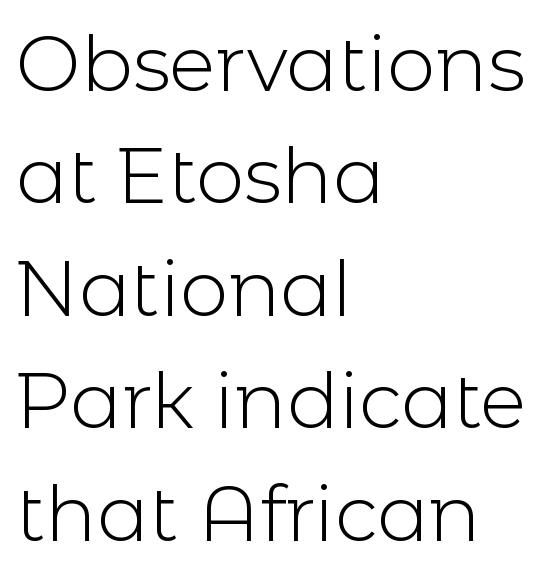
Q: Is the text bold? A: No.
Q: Is the text italic (slanted)? A: No, it is upright.
Q: Is the typeface a serif or a sans-serif typeface? A: Sans-serif.
Q: Is the text underlined? A: No.
Q: How is the paragraph aligned? A: Left-aligned.
Q: Is the spacing between letters normal or unusually wide? A: Normal.
Q: Is the spacing between lines tight, normal or loose? A: Normal.
Q: Width (condensed, normal, or wide)? A: Normal.
Q: x-height? A: Medium.
Q: Monospaced? A: No.
